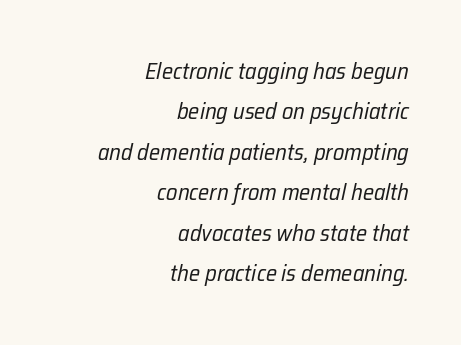
Q: Is the text bold? A: No.
Q: Is the text italic (slanted)? A: Yes, it leans right by about 12 degrees.
Q: Is the text underlined? A: No.
Q: How is the paragraph aligned? A: Right-aligned.
Q: Is the spacing between letters normal or unusually wide? A: Normal.
